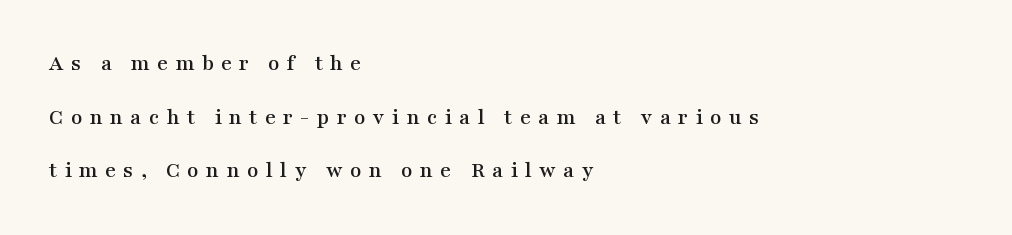
{"italic": "no", "underline": "no", "align": "left", "line_spacing": "loose", "line_spacing_ratio": 2.33, "letter_spacing": "wide", "letter_spacing_em": 0.32, "glyph_px": 23}
